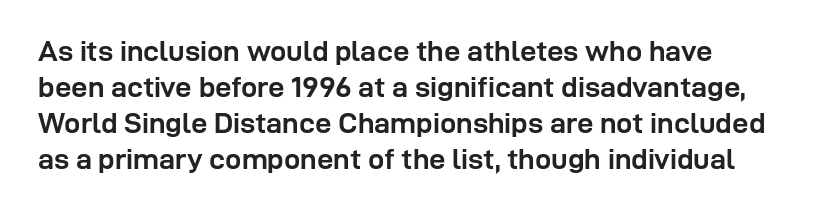
{"serif": "no", "italic": "no", "bold": "yes", "weight": "semibold", "width": "normal", "stroke_contrast": "low", "x_height": "medium", "monospaced": "no", "underline": "no", "line_spacing_ratio": 1.24, "letter_spacing": "normal", "letter_spacing_em": 0.0, "glyph_px": 29}
